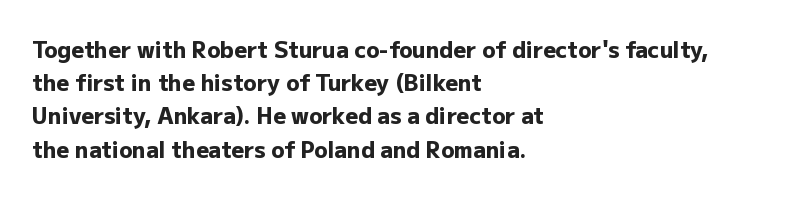
{"italic": "no", "bold": "yes", "underline": "no", "align": "left", "line_spacing": "normal", "line_spacing_ratio": 1.51, "letter_spacing": "normal", "letter_spacing_em": 0.0, "glyph_px": 22}
